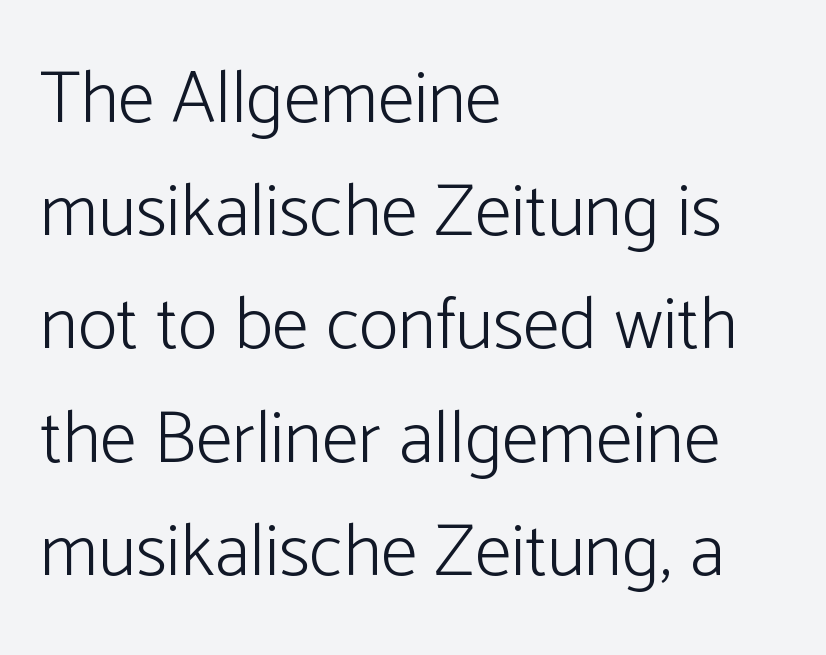
The lines are quadded left. Do the letters lean? They stand straight. Weight: in the light-to-regular range. Spacing verdict: proportional, widths tailored to each character.
